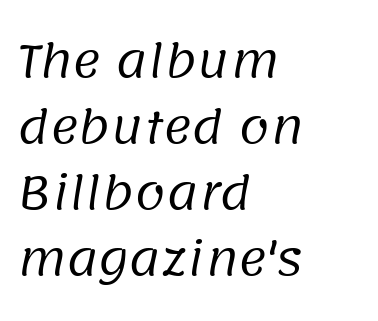
The image shows 44 px regular-weight sans-serif type; set left-aligned, normal line spacing (1.5x), normal letter spacing, not underlined; low stroke contrast and a large x-height.
